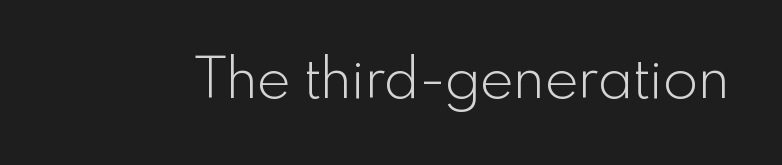
Q: Is the text bold? A: No.
Q: Is the text italic (slanted)? A: No, it is upright.
Q: Is the typeface a serif or a sans-serif typeface? A: Sans-serif.
Q: Is the text underlined? A: No.
Q: Is the spacing between letters normal or unusually wide? A: Normal.
Q: Width (condensed, normal, or wide)? A: Normal.
Q: x-height? A: Small.
Q: Monospaced? A: No.
